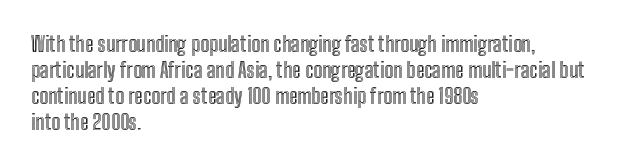
Q: Is the text italic (slanted)? A: No, it is upright.
Q: Is the text underlined? A: No.
Q: How is the paragraph aligned? A: Left-aligned.
Q: Is the spacing between letters normal or unusually wide? A: Normal.
